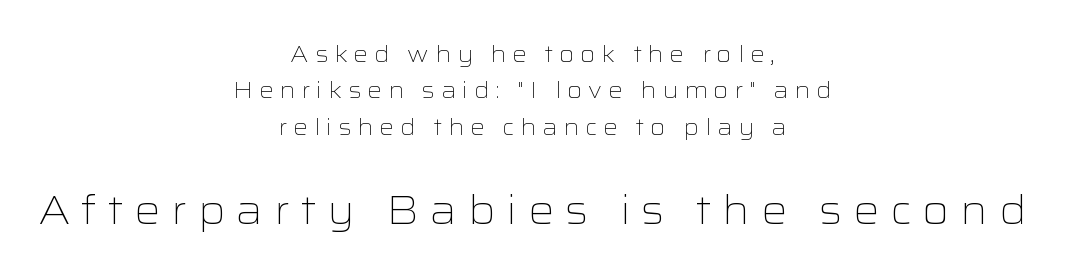
Q: Is the text bold? A: No.
Q: Is the text italic (slanted)? A: No, it is upright.
Q: Is the typeface a serif or a sans-serif typeface? A: Sans-serif.
Q: Is the text underlined? A: No.
Q: How is the paragraph aligned? A: Centered.
Q: Is the spacing between letters normal or unusually wide? A: Unusually wide.
Q: Is the spacing between lines tight, normal or loose? A: Normal.
Q: Which block of text is set in a larger size, the first (top) or the second (bottom)? A: The second (bottom) one.
Q: Width (condensed, normal, or wide)? A: Wide.
Q: Stroke contrast? A: Low.
Q: x-height? A: Medium.
Q: Monospaced? A: No.
